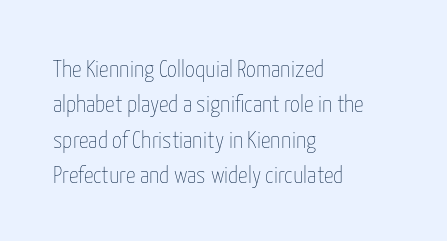
Q: Is the text bold? A: No.
Q: Is the text italic (slanted)? A: No, it is upright.
Q: Is the text underlined? A: No.
Q: How is the paragraph aligned? A: Left-aligned.
Q: Is the spacing between letters normal or unusually wide? A: Normal.
Q: Is the spacing between lines tight, normal or loose? A: Normal.
